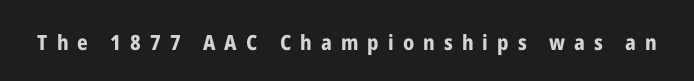
The lettering holds an erect, upright posture throughout. The tracking jumps out immediately: characters are airy and widely separated. Check under the words: just untouched page. Emphasis by weight is at full strength: bold.
